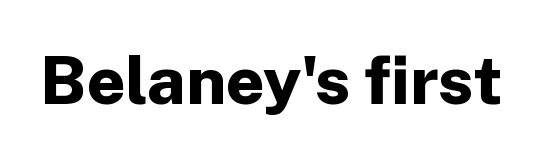
The image shows 67 px bold sans-serif type, upright; set normal letter spacing, not underlined; low stroke contrast and a medium x-height.
